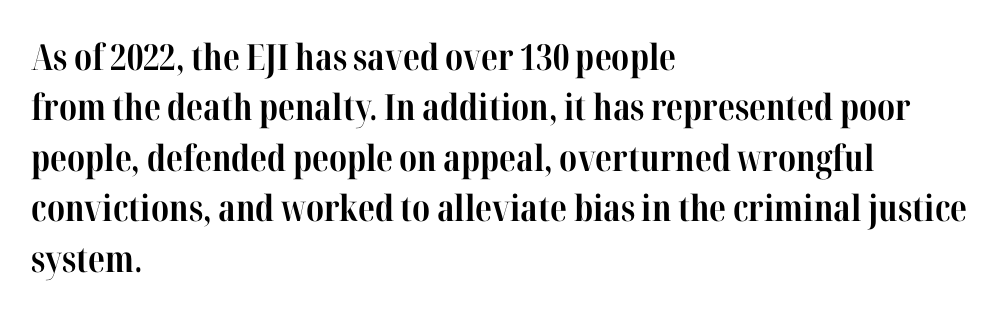
{"serif": "yes", "italic": "no", "bold": "yes", "weight": "bold", "width": "condensed", "stroke_contrast": "high", "x_height": "medium", "monospaced": "no", "underline": "no", "align": "left", "line_spacing": "normal", "line_spacing_ratio": 1.4, "letter_spacing": "normal", "letter_spacing_em": 0.0, "glyph_px": 36}
